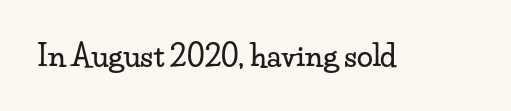
The image shows 29 px wide serif type, upright; set normal letter spacing, not underlined; low stroke contrast and a small x-height.
